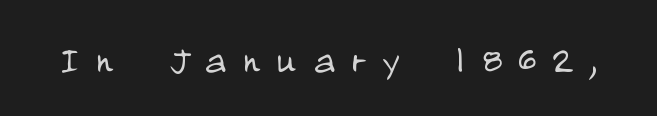
The image shows 45 px light, condensed sans-serif type, upright; set unusually wide letter spacing (+0.38 em), not underlined; low stroke contrast and a large x-height.
